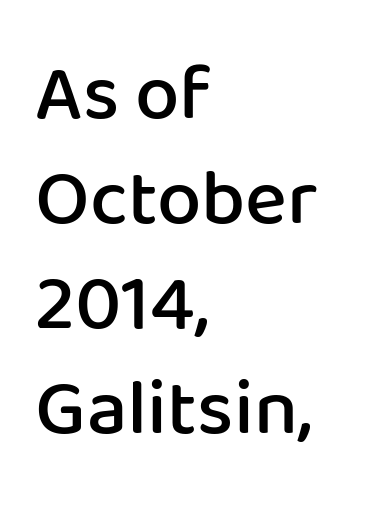
The setting favours the left margin, as ordinary paragraphs usually do. Note the varied advance widths — an 'i' is clearly narrower than an 'm'. You can tell it's not italic because the verticals are truly vertical. These lines carry some extra weight — a demibold, not a full bold. This sample uses a sans-serif face. Check under the words: just untouched page.
